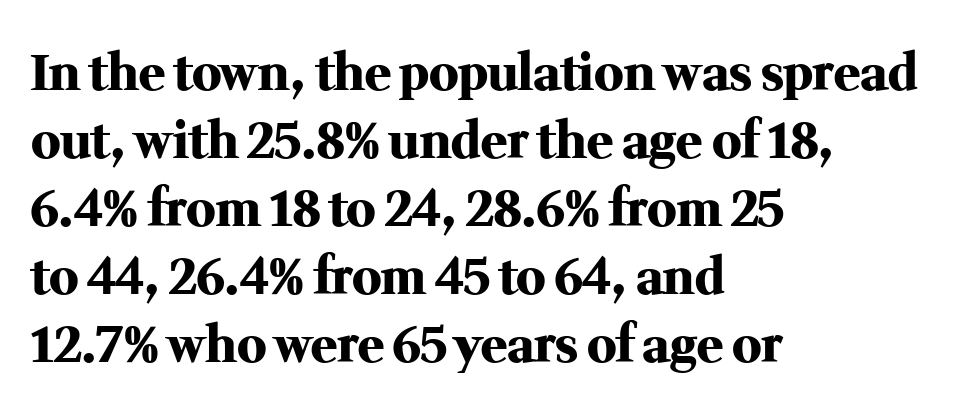
The image shows 49 px heavy serif type, upright; set left-aligned, normal line spacing (1.39x), normal letter spacing, not underlined; medium stroke contrast and a medium x-height.
